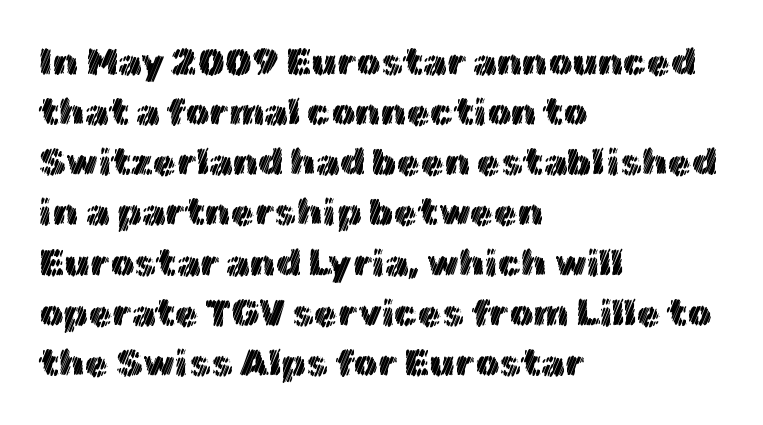
The image shows 38 px text type, upright; set left-aligned, normal line spacing (1.32x), normal letter spacing, not underlined; a medium x-height.
